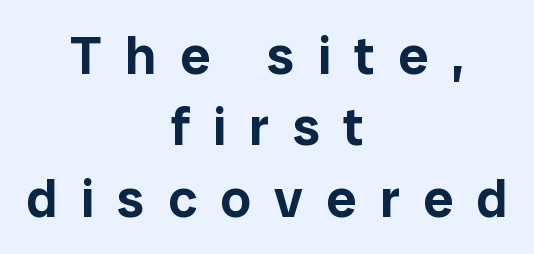
Look at the bottom of the vertical strokes: they stop flat, with no serifs. Spacing verdict: proportional, widths tailored to each character. The typesetter chose a symmetrical, centered arrangement here. A roman cut, with each character standing at attention.
